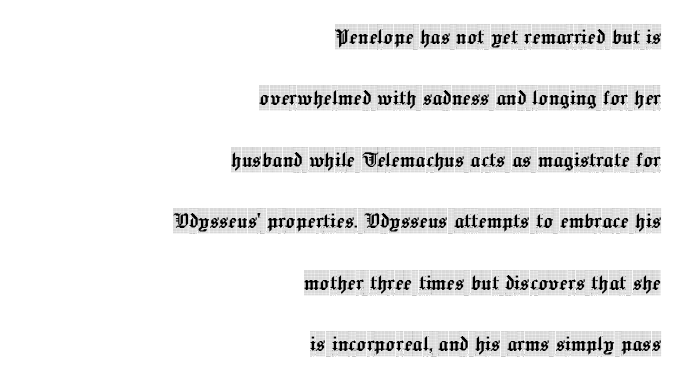
Is the block centered? No — it sits flush against the right margin. Bare-footed words on every line. Upright lettering throughout. Vertically, the passage feels expansive, rows floating well apart. The letters sit at their default tracking, neither squeezed nor spread.
